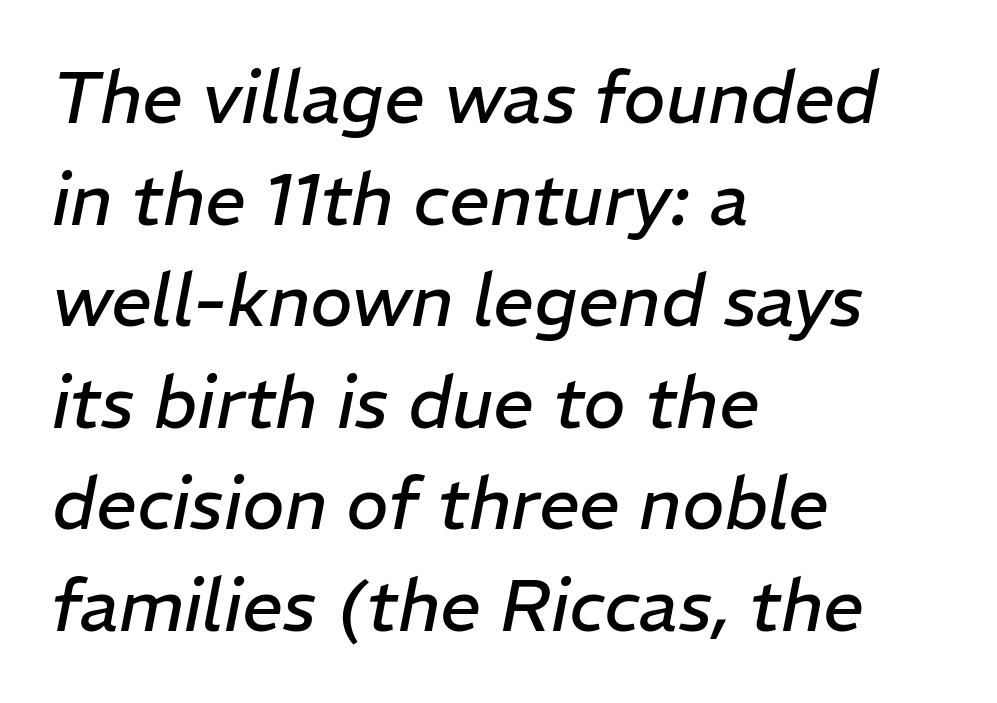
Q: Is the text bold? A: No.
Q: Is the text italic (slanted)? A: Yes, it leans right by about 11 degrees.
Q: Is the text underlined? A: No.
Q: How is the paragraph aligned? A: Left-aligned.
Q: Is the spacing between letters normal or unusually wide? A: Normal.
Q: Is the spacing between lines tight, normal or loose? A: Normal.
Q: Width (condensed, normal, or wide)? A: Normal.
Q: Stroke contrast? A: Low.
Q: x-height? A: Medium.
Q: Monospaced? A: No.
